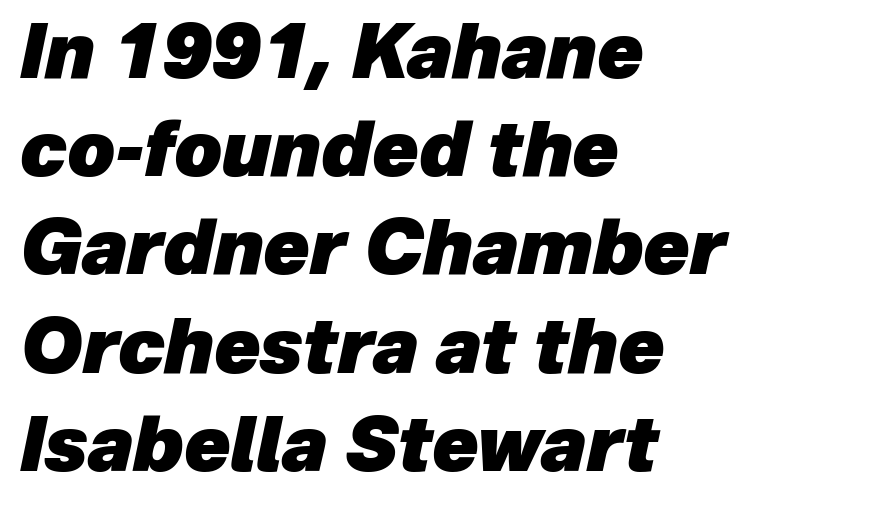
{"italic": "yes", "lean": "right", "slant_degrees": 12, "bold": "yes", "weight": "heavy", "width": "normal", "stroke_contrast": "low", "x_height": "medium", "monospaced": "no", "underline": "no", "align": "left", "line_spacing": "normal", "line_spacing_ratio": 1.31, "letter_spacing": "normal", "letter_spacing_em": 0.0, "glyph_px": 75}
